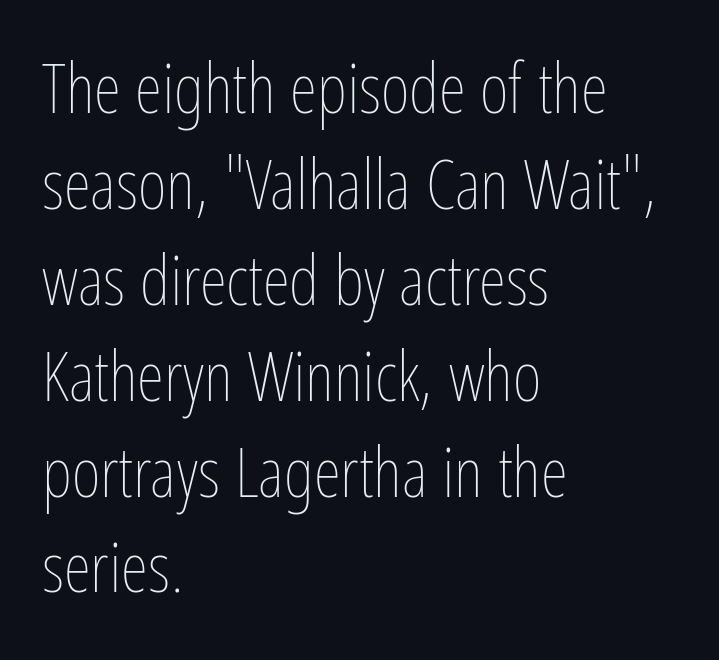
{"italic": "no", "bold": "no", "weight": "thin", "width": "condensed", "stroke_contrast": "low", "x_height": "medium", "monospaced": "no", "underline": "no", "align": "left", "line_spacing": "normal", "line_spacing_ratio": 1.37, "letter_spacing": "normal", "letter_spacing_em": 0.0, "glyph_px": 70}
